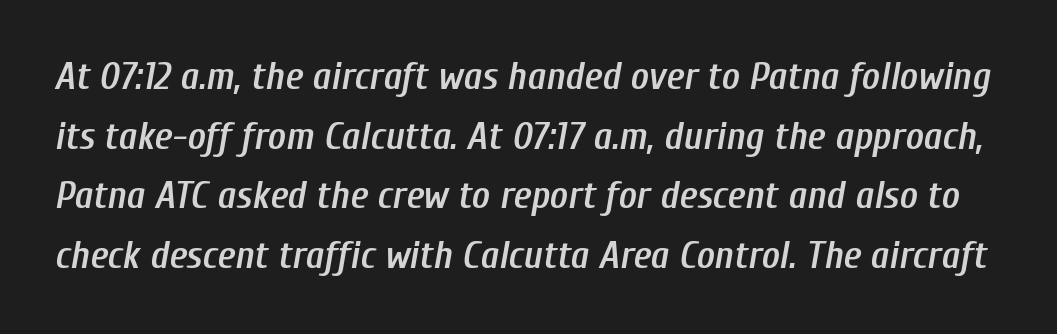
Compared with ordinary roman type, these characters are visibly tilted. Words appear dense and cohesive because spacing is normal. Beneath every word, the page is bare. Horizontal bands of white between lines are of average thickness. This is the in-between weight designers call semibold or demi.
